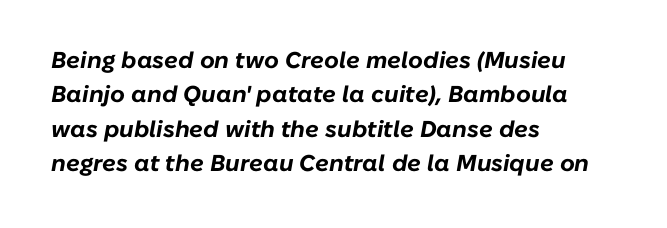
{"italic": "yes", "lean": "right", "slant_degrees": 10, "bold": "yes", "underline": "no", "align": "left", "line_spacing": "normal", "line_spacing_ratio": 1.5, "letter_spacing": "normal", "letter_spacing_em": 0.0, "glyph_px": 23}
